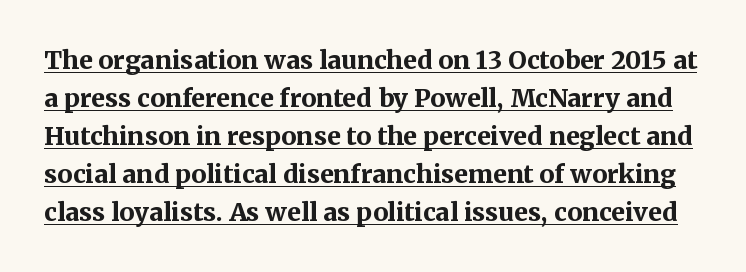
The image shows 25 px bold type, upright; set normal line spacing (1.52x), normal letter spacing, underlined.
